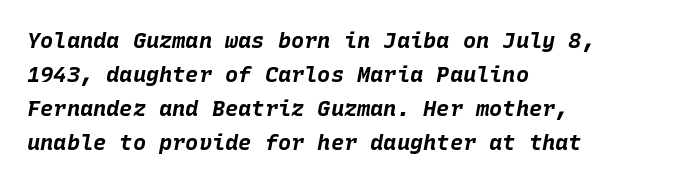
The image shows 22 px bold type, italic (leaning right); set left-aligned, normal line spacing (1.54x), normal letter spacing, not underlined.
